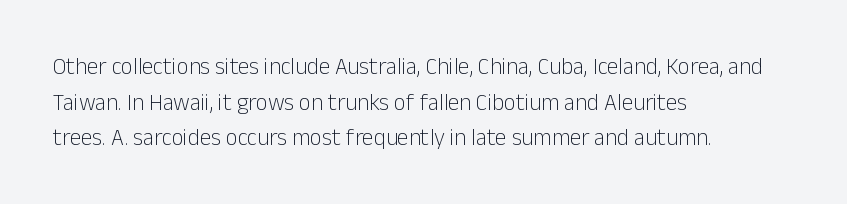
The image shows 23 px text type, upright; set left-aligned, normal line spacing (1.55x), normal letter spacing, not underlined.
